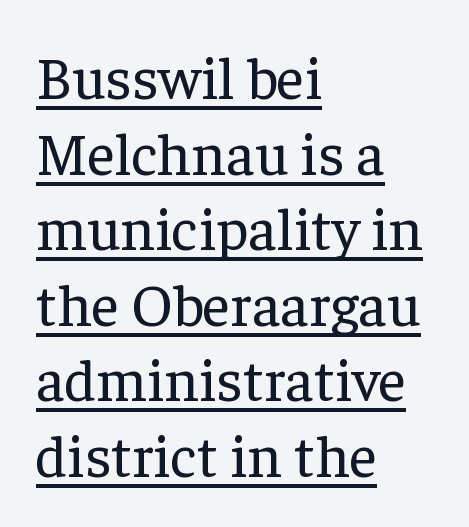
Q: Is the text bold? A: No.
Q: Is the text italic (slanted)? A: No, it is upright.
Q: Is the typeface a serif or a sans-serif typeface? A: Serif.
Q: Is the text underlined? A: Yes.
Q: How is the paragraph aligned? A: Left-aligned.
Q: Is the spacing between letters normal or unusually wide? A: Normal.
Q: Is the spacing between lines tight, normal or loose? A: Normal.
Q: Width (condensed, normal, or wide)? A: Normal.
Q: Stroke contrast? A: Low.
Q: x-height? A: Medium.
Q: Monospaced? A: No.
